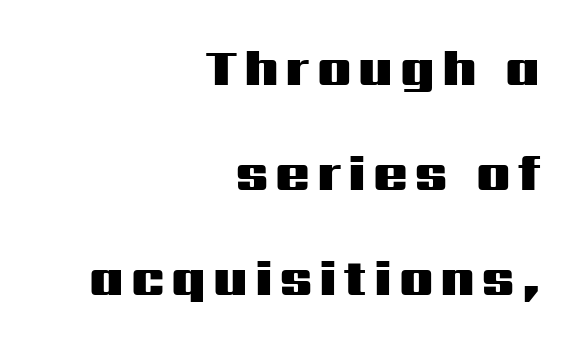
The image shows 51 px heavy, wide sans-serif type, upright; set right-aligned, loose line spacing (2.06x), not underlined; medium stroke contrast and a medium x-height.
